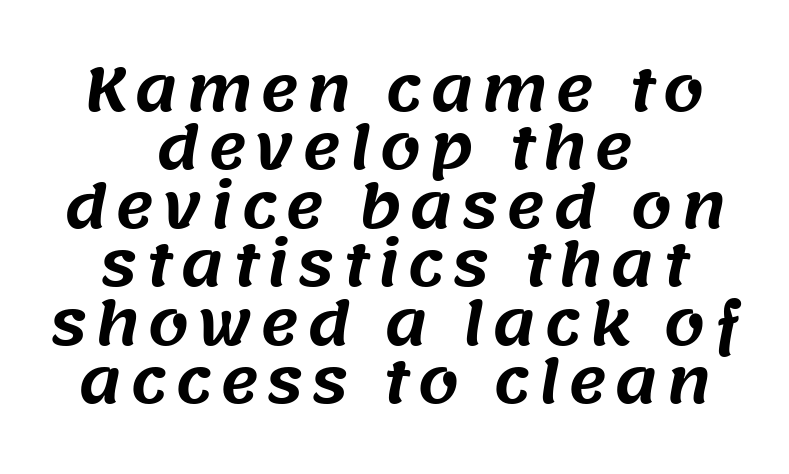
Q: Is the typeface a serif or a sans-serif typeface? A: Sans-serif.
Q: Is the text underlined? A: No.
Q: How is the paragraph aligned? A: Centered.
Q: Is the spacing between lines tight, normal or loose? A: Tight.
Q: Width (condensed, normal, or wide)? A: Normal.
Q: Stroke contrast? A: Medium.
Q: x-height? A: Large.
Q: Monospaced? A: No.
